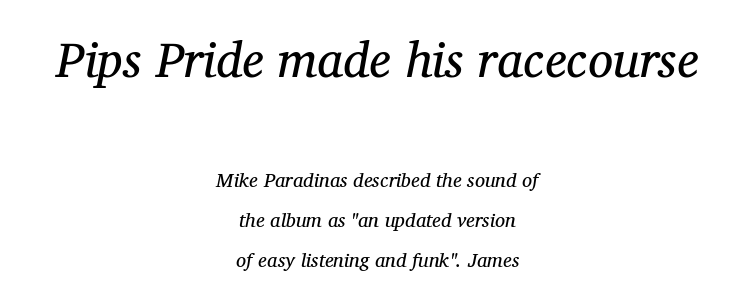
Notice the wide empty band between every row — that's loose leading. Slant detected: the letters are inclined. Honestly, there is no underline to notice here at all. Looks like regular typesetting: each glyph gets only the width it needs.
